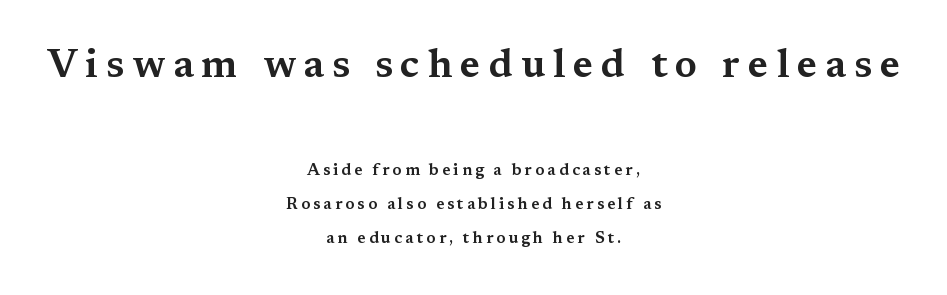
{"serif": "yes", "italic": "no", "width": "wide", "stroke_contrast": "medium", "x_height": "medium", "monospaced": "no", "underline": "no", "align": "center", "line_spacing": "loose", "line_spacing_ratio": 2.11, "letter_spacing": "wide", "letter_spacing_em": 0.2, "larger_block": "first", "size_ratio": 2.5, "glyph_px": 40}
